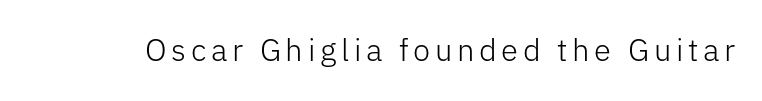
The image shows 31 px light sans-serif type, upright; set not underlined; low stroke contrast and a medium x-height.
